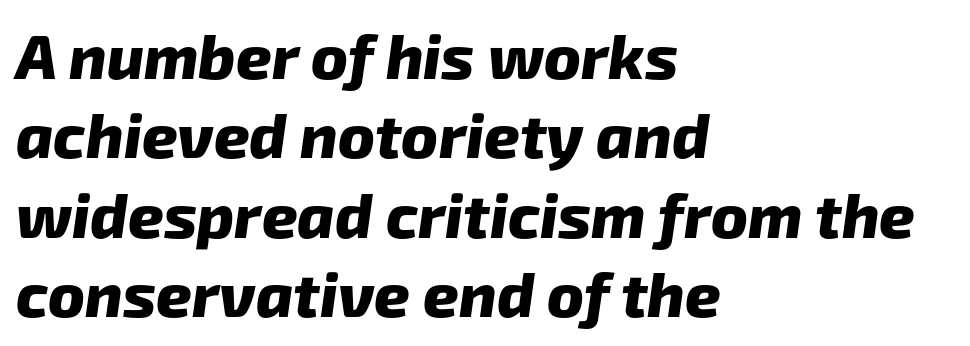
{"serif": "no", "bold": "yes", "weight": "heavy", "width": "normal", "stroke_contrast": "low", "x_height": "medium", "monospaced": "no", "underline": "no", "align": "left", "line_spacing": "normal", "line_spacing_ratio": 1.28, "letter_spacing": "normal", "letter_spacing_em": 0.0, "glyph_px": 62}
